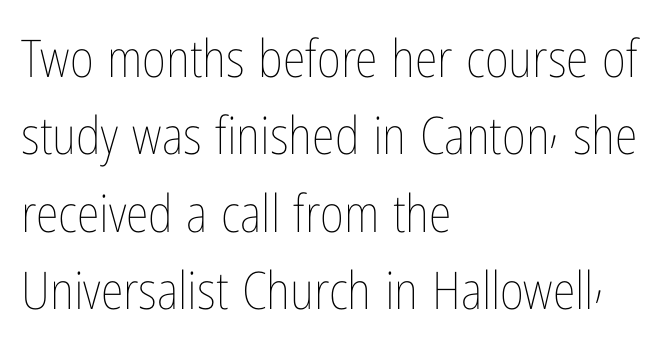
{"italic": "no", "bold": "no", "weight": "thin", "width": "condensed", "stroke_contrast": "low", "x_height": "medium", "monospaced": "no", "underline": "no", "align": "left", "line_spacing": "normal", "line_spacing_ratio": 1.49, "letter_spacing": "normal", "letter_spacing_em": 0.0, "glyph_px": 52}
